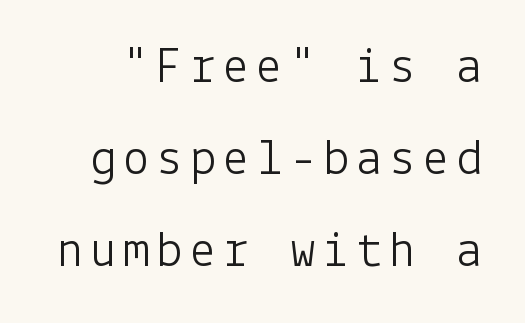
The image shows 52 px light sans-serif type, upright; set line spacing 1.77x, not underlined; low stroke contrast and a medium x-height.
